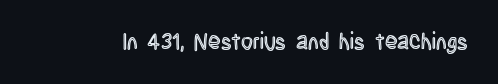
{"italic": "no", "underline": "no", "letter_spacing": "normal", "letter_spacing_em": 0.0, "glyph_px": 23}
